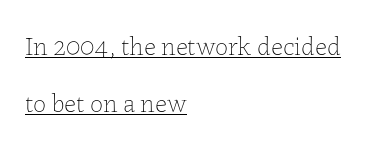
Q: Is the text bold? A: No.
Q: Is the text italic (slanted)? A: No, it is upright.
Q: Is the text underlined? A: Yes.
Q: How is the paragraph aligned? A: Left-aligned.
Q: Is the spacing between letters normal or unusually wide? A: Normal.
Q: Is the spacing between lines tight, normal or loose? A: Loose.
